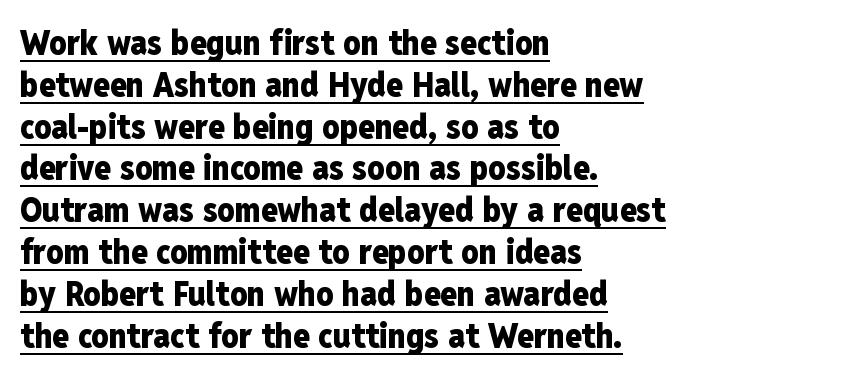
Q: Is the text bold? A: Yes.
Q: Is the text italic (slanted)? A: No, it is upright.
Q: Is the typeface a serif or a sans-serif typeface? A: Sans-serif.
Q: Is the text underlined? A: Yes.
Q: How is the paragraph aligned? A: Left-aligned.
Q: Is the spacing between letters normal or unusually wide? A: Normal.
Q: Width (condensed, normal, or wide)? A: Condensed.
Q: Stroke contrast? A: Low.
Q: x-height? A: Medium.
Q: Monospaced? A: No.
